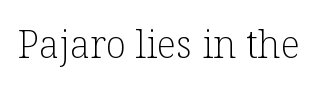
{"serif": "yes", "italic": "no", "bold": "no", "weight": "light", "width": "normal", "stroke_contrast": "low", "x_height": "medium", "monospaced": "no", "underline": "no", "letter_spacing": "normal", "letter_spacing_em": 0.0, "glyph_px": 38}
